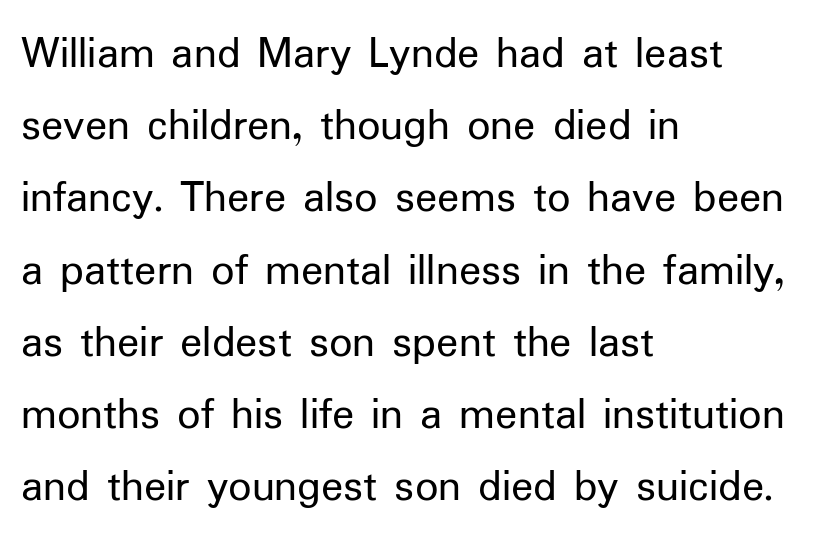
Inter-character spacing is left at the font's built-in metrics. Ordinary non-slanted type is in use. Stem width sits at or under what a default text font uses. The rendering uses a moderate line-height, typical for paragraphs.
